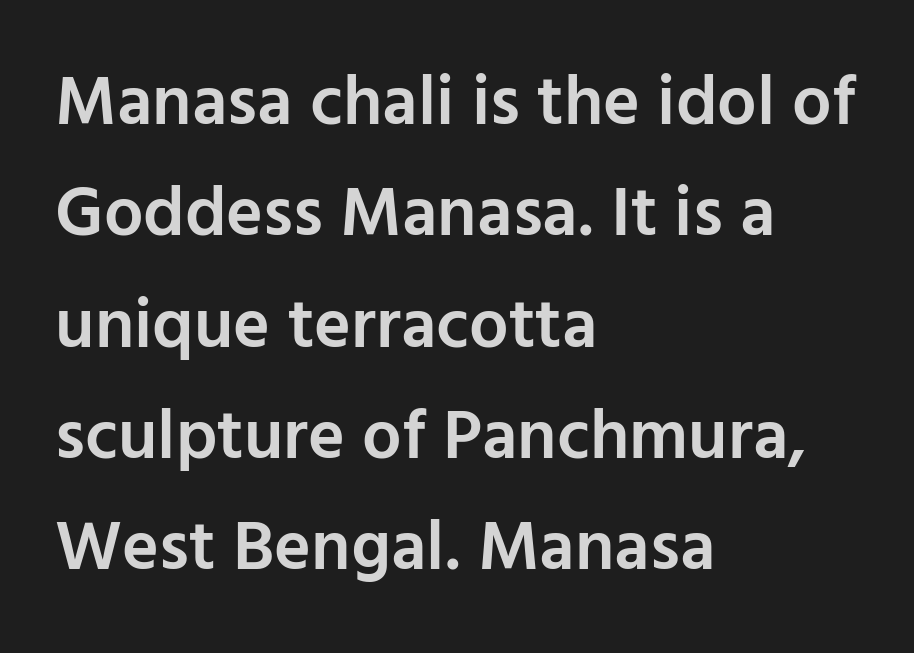
The image shows 70 px semibold sans-serif type, upright; set left-aligned, normal line spacing (1.59x), normal letter spacing, not underlined; low stroke contrast and a medium x-height.
